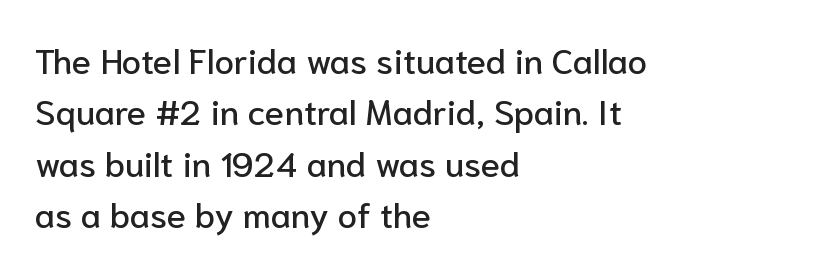
These lines keep a tight, regular rhythm from letter to letter. Teacher's note: observe the even left margin — that is flush-left alignment. Check the space under the baseline: it is left empty. Each letter's strokes conclude bluntly, with no projecting serifs. Is this a fixed-width face? No — the glyphs have proportional, varying widths.
